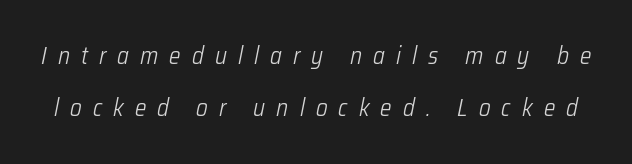
When letters slant like this, we call the style italic. Plain, unruled lines of type. Does extra space separate the letters? Yes, quite a lot of it. Is the stroke heavy? The answer is a plain regular-or-lighter. Reading down the column, the eye jumps a long way to each next line.
